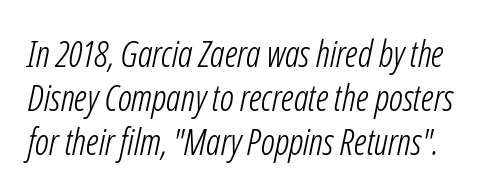
Q: Is the text bold? A: No.
Q: Is the text italic (slanted)? A: Yes, it leans right by about 12 degrees.
Q: Is the text underlined? A: No.
Q: Is the spacing between letters normal or unusually wide? A: Normal.
Q: Width (condensed, normal, or wide)? A: Condensed.
Q: Stroke contrast? A: Low.
Q: x-height? A: Medium.
Q: Monospaced? A: No.
